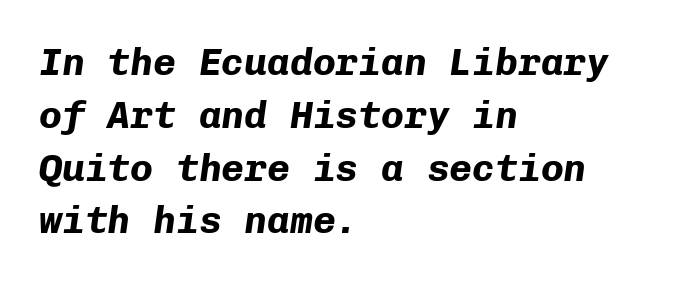
Caption: bold face, heavy strokes. These lines were composed using italics. Each word holds together tightly as a unit, with standard inter-letter gaps. The passage shown is typed in a monospace face where columns stay perfectly aligned. Vertically, the passage feels balanced, rows spaced as you'd expect. The compositor pushed each line to the left boundary.
